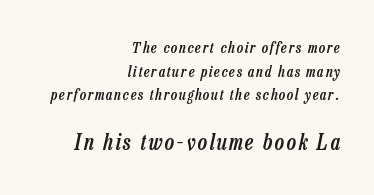
Letters rest on an invisible, unmarked baseline. These two chunks differ in scale, with the bottom chunk taking the larger measure. A normal amount of white space separates one row of letters from the next. Typeset ragged left — the right edge is the straight one. Every letter is mildly thick-stroked: semibold rather than bold.
